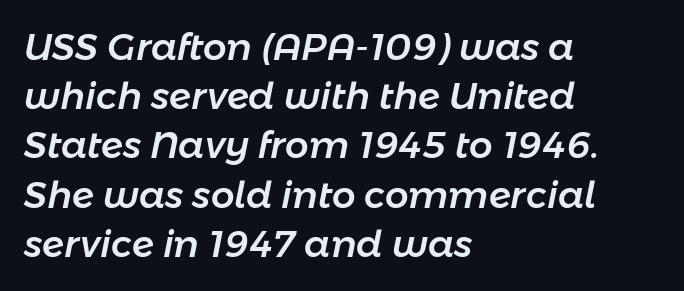
{"italic": "yes", "lean": "right", "slant_degrees": 11, "width": "normal", "stroke_contrast": "low", "x_height": "medium", "monospaced": "no", "underline": "no", "align": "left", "line_spacing": "normal", "line_spacing_ratio": 1.33, "letter_spacing": "normal", "letter_spacing_em": 0.0, "glyph_px": 37}
